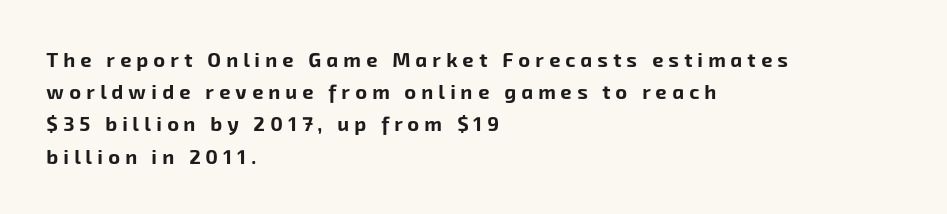
Honestly, there is no underline to notice here at all. Loose tracking; the words dissolve into strings of separated letters. Horizontal bands of white between lines are of average thickness. A full-strength bold gives these letters their thick strokes. The lines are quadded left.
